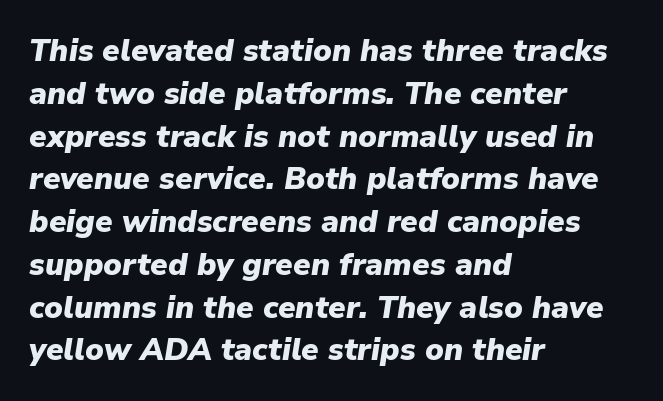
{"italic": "yes", "lean": "right", "slant_degrees": 9, "bold": "yes", "weight": "heavy", "width": "normal", "stroke_contrast": "low", "x_height": "medium", "monospaced": "no", "underline": "no", "align": "left", "line_spacing": "normal", "line_spacing_ratio": 1.38, "letter_spacing": "normal", "letter_spacing_em": 0.0, "glyph_px": 31}
